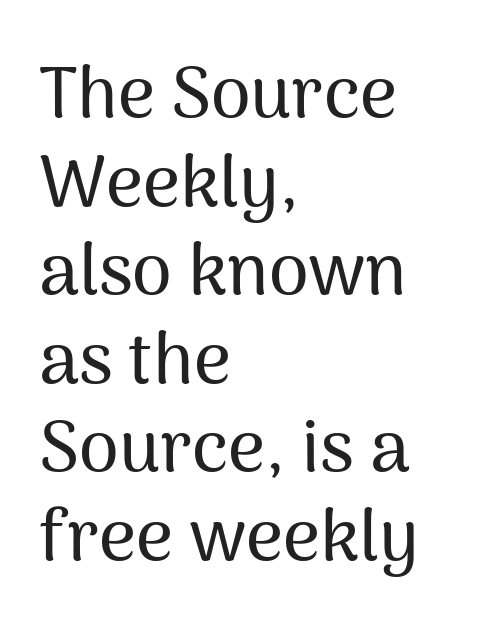
The image shows 72 px sans-serif type, upright; set left-aligned, line spacing 1.23x, normal letter spacing, not underlined; medium stroke contrast and a medium x-height.
